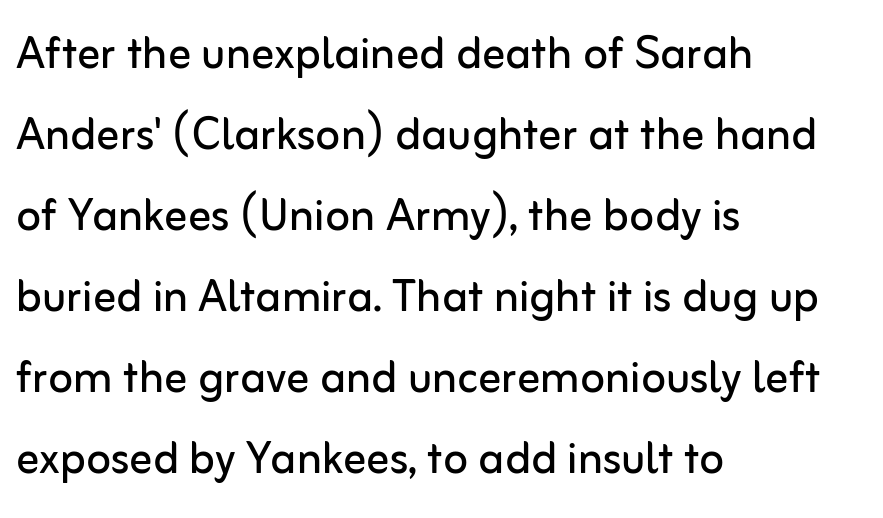
Look at the tracking — it's just the regular setting, nothing added. Rule under the text: the space is simply empty. Weight: regular or lighter. The designer went with a sans here, leaving each stem footless. These lines are set flush left with a ragged right edge.
